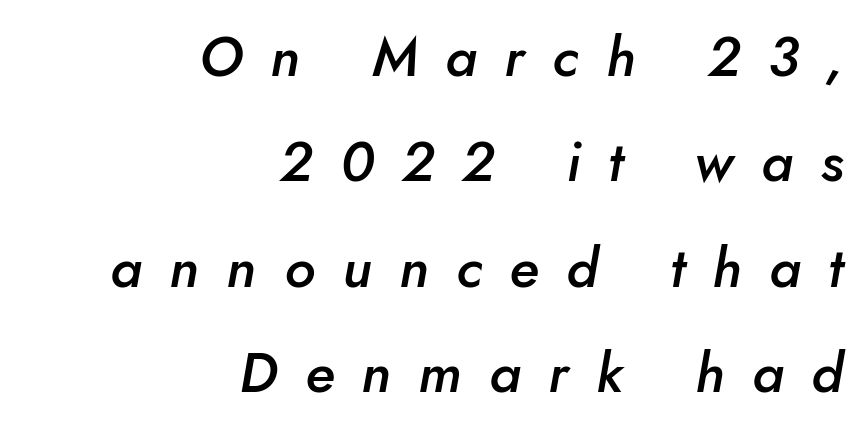
Caption: semibold face, moderately heavy strokes. The letters are slanted; this is an italic face. Each letter keeps its own natural width here, so spacing adapts to shape. Short and long lines alike share a common ending point at right. Quick note: underline off. The letters are spread apart with noticeably loose tracking.
